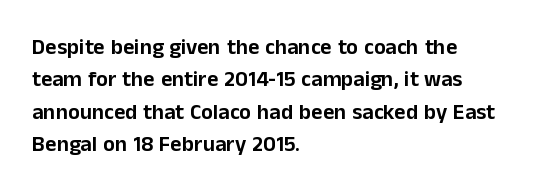
{"italic": "no", "underline": "no", "align": "left", "line_spacing": "normal", "line_spacing_ratio": 1.47, "letter_spacing": "normal", "letter_spacing_em": 0.0, "glyph_px": 22}
